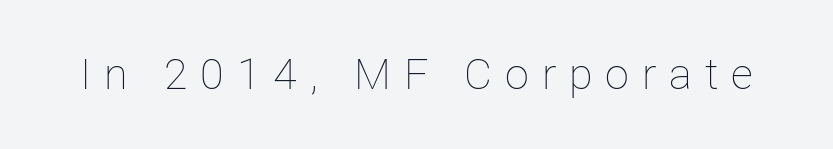
Q: Is the text bold? A: No.
Q: Is the text italic (slanted)? A: No, it is upright.
Q: Is the text underlined? A: No.
Q: Is the spacing between letters normal or unusually wide? A: Unusually wide.
Q: Width (condensed, normal, or wide)? A: Normal.
Q: Stroke contrast? A: Low.
Q: x-height? A: Medium.
Q: Monospaced? A: No.
